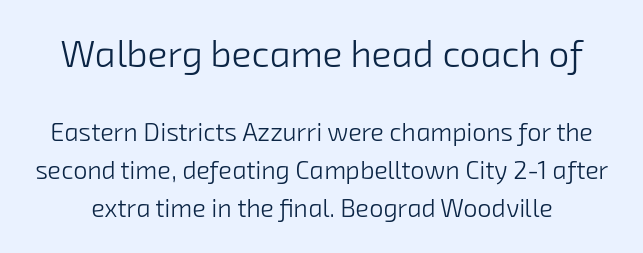
The rendering keeps characters at their native spacing. The face looks like a standard text weight, possibly lighter. Regarding leading, the lines here are spaced in the standard way. The face used here is proportionally spaced, like ordinary book or web type.
